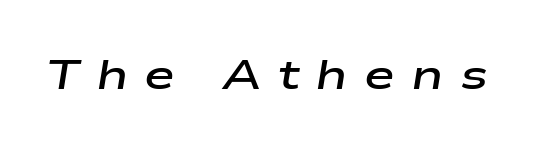
{"italic": "yes", "lean": "right", "slant_degrees": 9, "bold": "semi", "weight": "semibold", "width": "wide", "stroke_contrast": "low", "x_height": "medium", "monospaced": "no", "underline": "no", "letter_spacing": "wide", "letter_spacing_em": 0.38, "glyph_px": 42}
